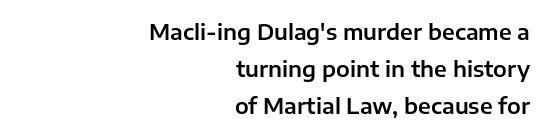
Q: Is the text italic (slanted)? A: No, it is upright.
Q: Is the text underlined? A: No.
Q: How is the paragraph aligned? A: Right-aligned.
Q: Is the spacing between letters normal or unusually wide? A: Normal.
Q: Is the spacing between lines tight, normal or loose? A: Normal.
